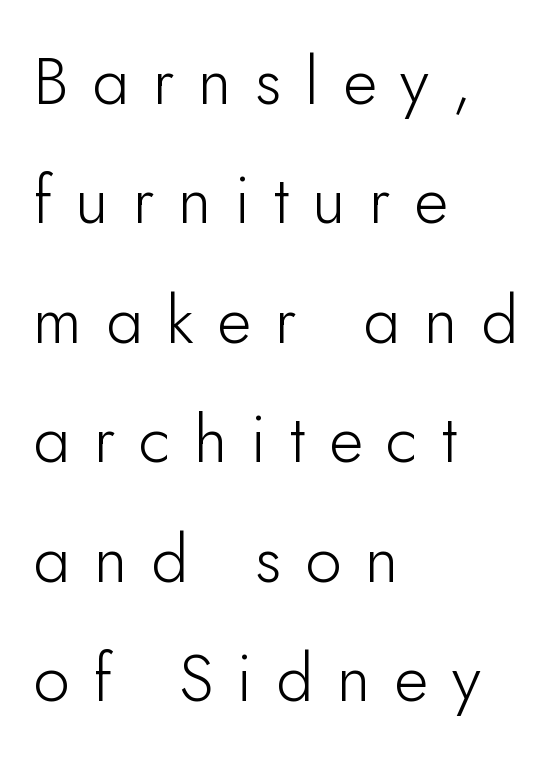
Q: Is the text bold? A: No.
Q: Is the text italic (slanted)? A: No, it is upright.
Q: Is the typeface a serif or a sans-serif typeface? A: Sans-serif.
Q: Is the text underlined? A: No.
Q: How is the paragraph aligned? A: Left-aligned.
Q: Is the spacing between letters normal or unusually wide? A: Unusually wide.
Q: Width (condensed, normal, or wide)? A: Normal.
Q: Stroke contrast? A: Low.
Q: x-height? A: Small.
Q: Monospaced? A: No.
